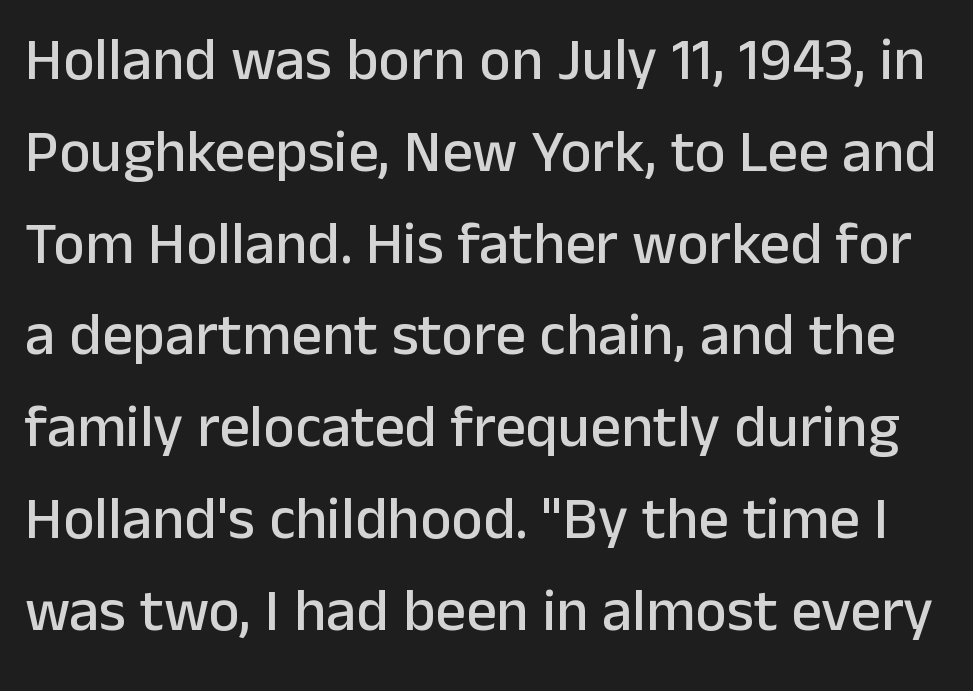
Q: Is the text italic (slanted)? A: No, it is upright.
Q: Is the typeface a serif or a sans-serif typeface? A: Sans-serif.
Q: Is the text underlined? A: No.
Q: Is the spacing between letters normal or unusually wide? A: Normal.
Q: Is the spacing between lines tight, normal or loose? A: Normal.
Q: Width (condensed, normal, or wide)? A: Normal.
Q: Stroke contrast? A: Low.
Q: x-height? A: Medium.
Q: Monospaced? A: No.
